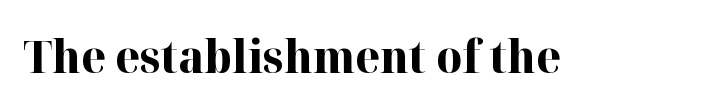
The image shows 45 px bold serif type, upright; set normal letter spacing, not underlined; high stroke contrast and a medium x-height.
